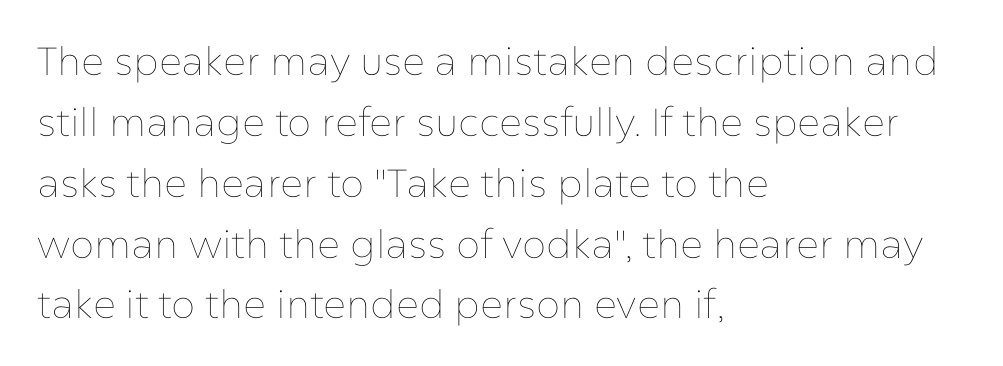
{"italic": "no", "bold": "no", "weight": "thin", "width": "normal", "stroke_contrast": "low", "x_height": "medium", "monospaced": "no", "underline": "no", "align": "left", "line_spacing": "normal", "line_spacing_ratio": 1.56, "letter_spacing": "normal", "letter_spacing_em": 0.0, "glyph_px": 39}
